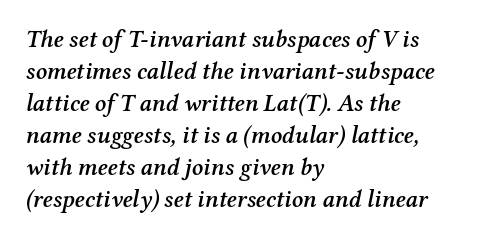
Bold? Not quite — semibold, heavier than regular but stopping short. Characters follow at the spacing the type designer built in. These lines are set flush left with a ragged right edge. Is there much room between lines? A standard amount, neither cramped nor airy. Italic: yes, the glyphs are oblique.
